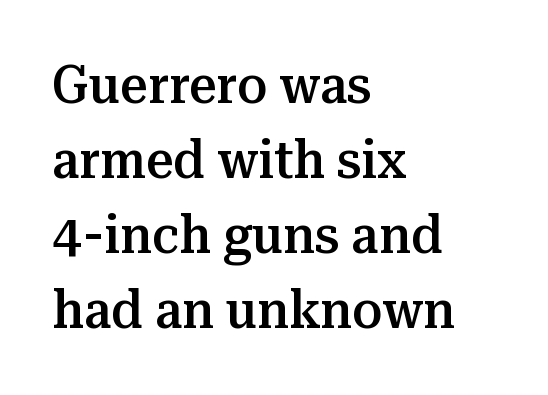
{"serif": "yes", "italic": "no", "bold": "semi", "weight": "semibold", "width": "normal", "stroke_contrast": "medium", "x_height": "medium", "monospaced": "no", "underline": "no", "align": "left", "line_spacing": "normal", "line_spacing_ratio": 1.39, "letter_spacing": "normal", "letter_spacing_em": 0.0, "glyph_px": 54}
